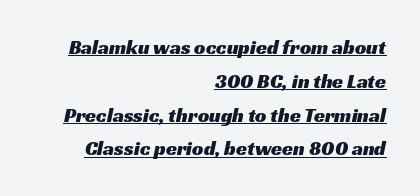
Q: Is the text underlined? A: Yes.
Q: How is the paragraph aligned? A: Right-aligned.
Q: Is the spacing between letters normal or unusually wide? A: Normal.
Q: Is the spacing between lines tight, normal or loose? A: Normal.
